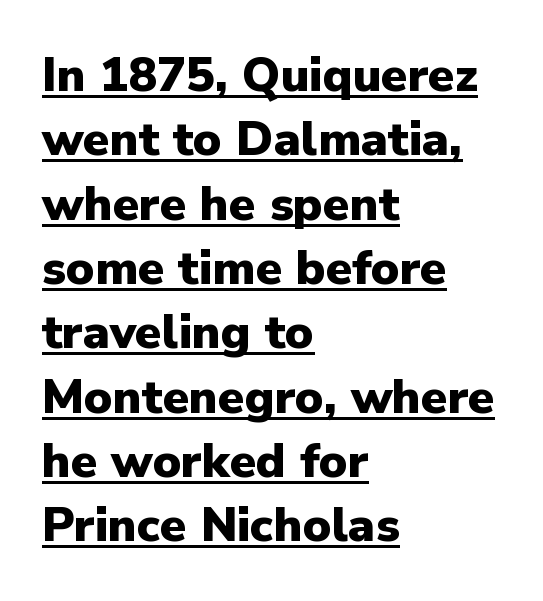
Q: Is the text bold? A: Yes.
Q: Is the text italic (slanted)? A: No, it is upright.
Q: Is the typeface a serif or a sans-serif typeface? A: Sans-serif.
Q: Is the text underlined? A: Yes.
Q: How is the paragraph aligned? A: Left-aligned.
Q: Is the spacing between letters normal or unusually wide? A: Normal.
Q: Is the spacing between lines tight, normal or loose? A: Normal.
Q: Width (condensed, normal, or wide)? A: Normal.
Q: Stroke contrast? A: Low.
Q: x-height? A: Medium.
Q: Monospaced? A: No.
